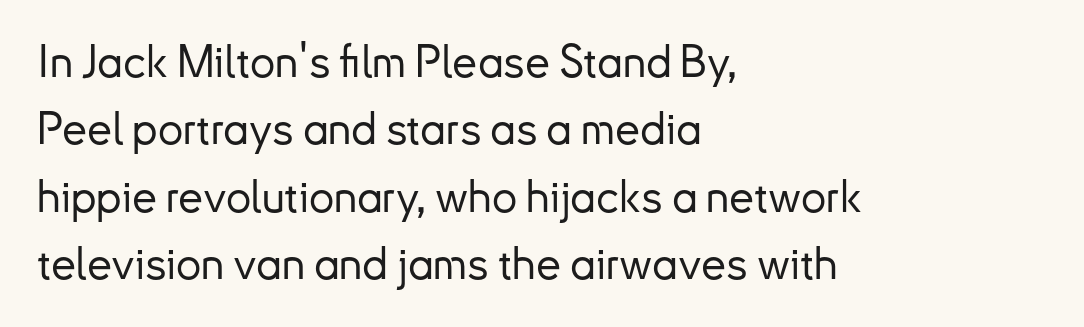
Q: Is the text italic (slanted)? A: No, it is upright.
Q: Is the typeface a serif or a sans-serif typeface? A: Sans-serif.
Q: Is the text underlined? A: No.
Q: How is the paragraph aligned? A: Left-aligned.
Q: Is the spacing between letters normal or unusually wide? A: Normal.
Q: Is the spacing between lines tight, normal or loose? A: Normal.
Q: Width (condensed, normal, or wide)? A: Normal.
Q: Stroke contrast? A: Low.
Q: x-height? A: Small.
Q: Monospaced? A: No.
